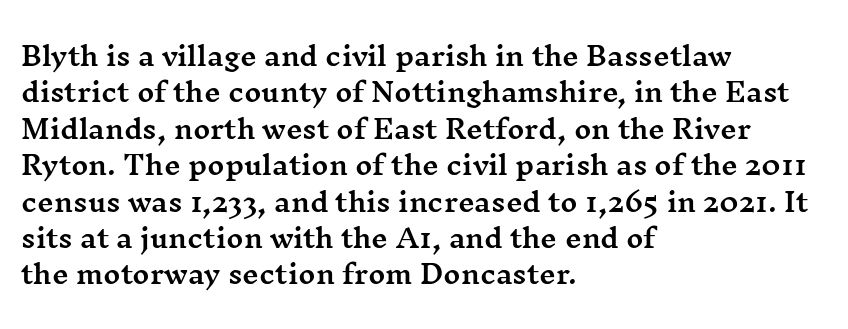
The image shows 26 px text type, upright; set left-aligned, normal line spacing (1.4x), normal letter spacing, not underlined.
